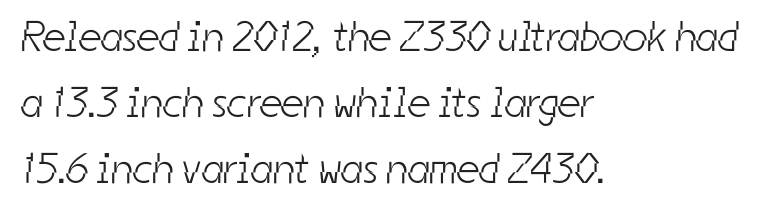
Counters stay open thanks to moderate or lighter strokes. The passage shown is typed in a proportional face where columns would drift. Regarding leading, the lines here are spaced in the standard way. Compared with typical body copy, the letter spacing here is the same. Check the space under the baseline: it is left empty. If you drew a ruler down the left edge, every line would touch it.
